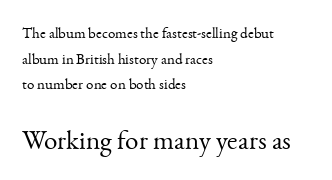
{"italic": "no", "bold": "no", "underline": "no", "align": "left", "line_spacing_ratio": 1.71, "letter_spacing": "normal", "letter_spacing_em": 0.0, "larger_block": "second", "size_ratio": 1.8, "glyph_px": 27}
